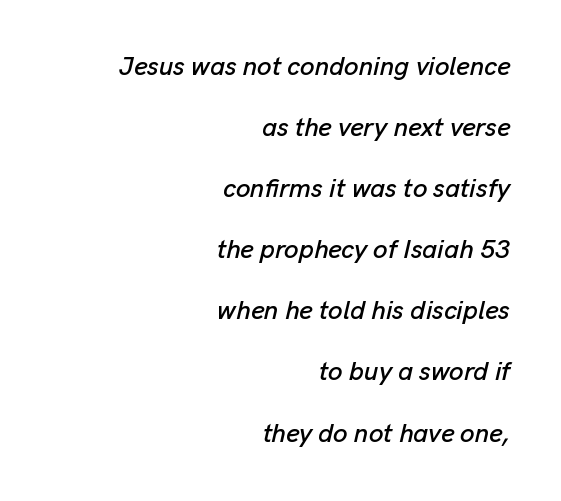
Q: Is the text italic (slanted)? A: Yes, it leans right by about 13 degrees.
Q: Is the text underlined? A: No.
Q: How is the paragraph aligned? A: Right-aligned.
Q: Is the spacing between letters normal or unusually wide? A: Normal.
Q: Is the spacing between lines tight, normal or loose? A: Loose.
